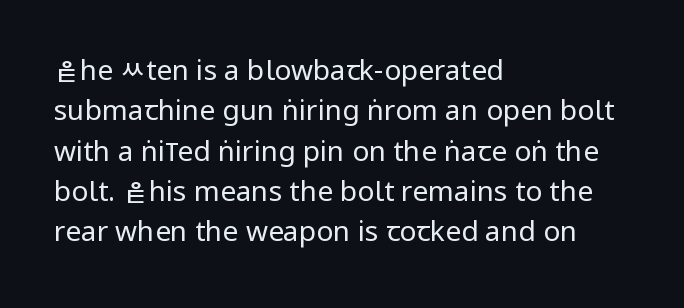
{"serif": "no", "italic": "no", "bold": "no", "weight": "regular", "width": "condensed", "stroke_contrast": "low", "underline": "no", "align": "left", "line_spacing": "normal", "line_spacing_ratio": 1.44, "letter_spacing": "normal", "letter_spacing_em": 0.0, "glyph_px": 28}
